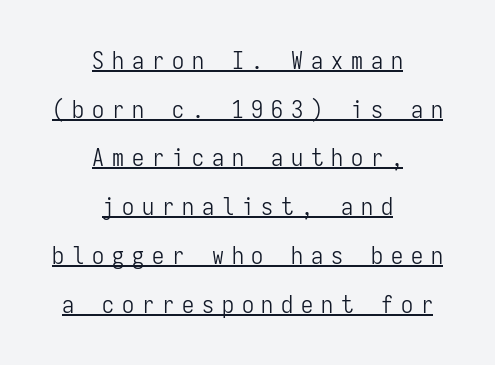
Bold? No — there's no thickening of the strokes. The passage shown is underscored from start to finish. Students, observe: this is what heavily led, spacious text looks like. There is plenty of visible air inserted between adjacent glyphs.
